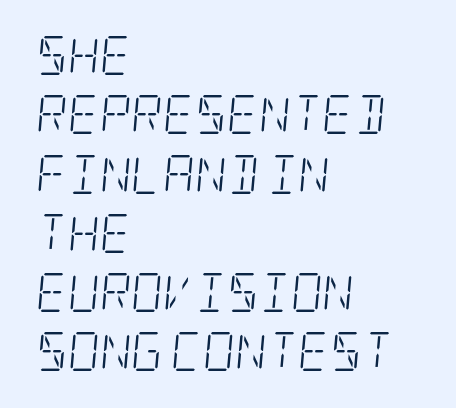
The image shows 39 px light, condensed serif type, italic (leaning right); set left-aligned, normal line spacing (1.52x), normal letter spacing, not underlined; low stroke contrast and a large x-height.
